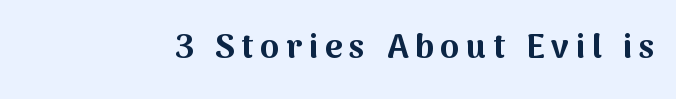
{"serif": "no", "italic": "no", "bold": "yes", "weight": "bold", "width": "normal", "stroke_contrast": "medium", "x_height": "medium", "monospaced": "no", "underline": "no", "letter_spacing": "wide", "letter_spacing_em": 0.2, "glyph_px": 34}
